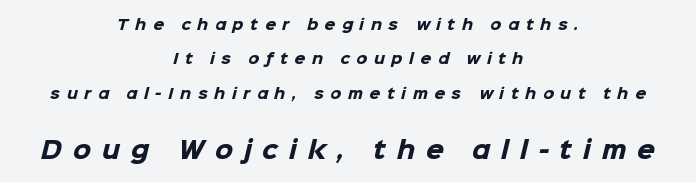
{"bold": "yes", "underline": "no", "align": "center", "line_spacing": "loose", "line_spacing_ratio": 2.46, "letter_spacing": "wide", "letter_spacing_em": 0.47, "larger_block": "second", "size_ratio": 1.64, "glyph_px": 23}
